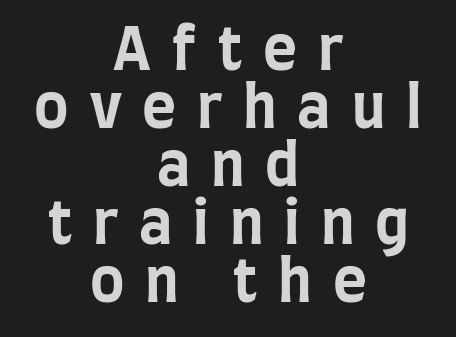
{"serif": "no", "italic": "no", "bold": "yes", "weight": "bold", "width": "condensed", "stroke_contrast": "low", "x_height": "large", "monospaced": "no", "underline": "no", "align": "center", "line_spacing": "tight", "line_spacing_ratio": 1.0, "letter_spacing": "wide", "letter_spacing_em": 0.36, "glyph_px": 58}
